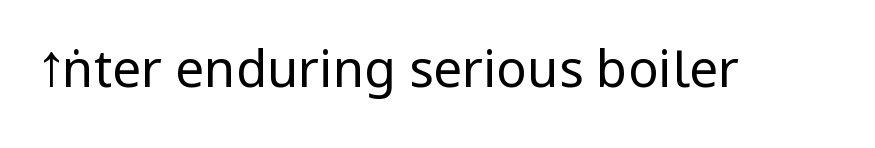
{"serif": "no", "italic": "no", "bold": "no", "weight": "regular", "width": "condensed", "stroke_contrast": "low", "underline": "no", "letter_spacing": "normal", "letter_spacing_em": 0.0, "glyph_px": 51}
